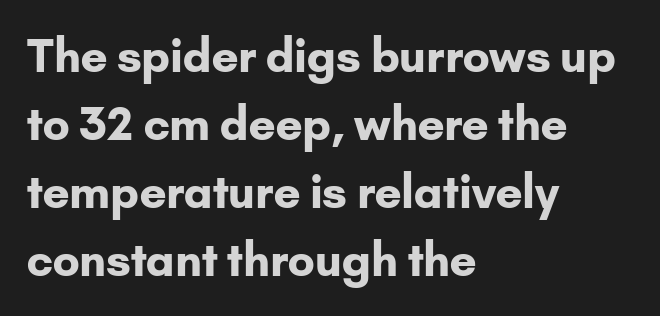
{"serif": "no", "italic": "no", "bold": "yes", "weight": "bold", "width": "normal", "stroke_contrast": "low", "x_height": "small", "monospaced": "no", "underline": "no", "align": "left", "line_spacing": "normal", "line_spacing_ratio": 1.51, "letter_spacing": "normal", "letter_spacing_em": 0.0, "glyph_px": 45}
